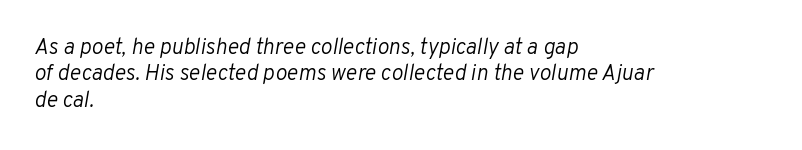
The image shows 22 px text type, italic (leaning right); set left-aligned, line spacing 1.2x, normal letter spacing, not underlined.
